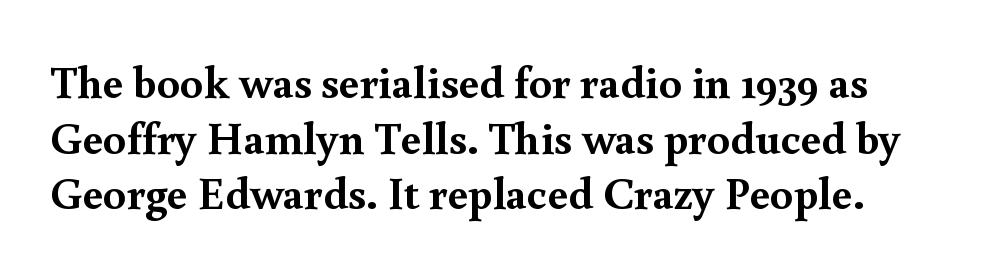
Is this a fixed-width face? No — the glyphs have proportional, varying widths. Underline: absent. Does the weight exceed regular? Yes, all the way to bold. Vertical strokes here are truly vertical. I'd call this a serif setting — the letters wear small feet. Spacing between characters is what you'd get straight out of the box.
